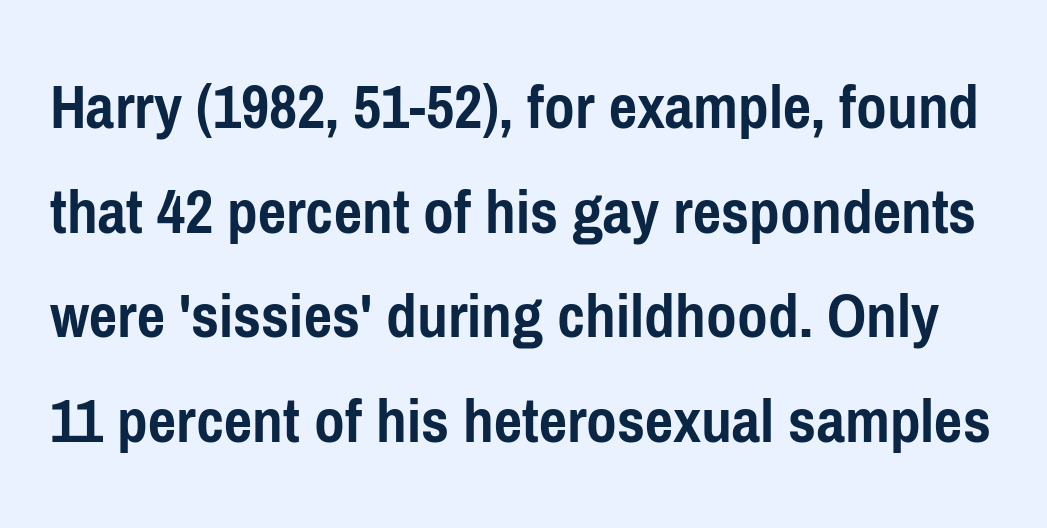
Q: Is the text bold? A: Yes.
Q: Is the text italic (slanted)? A: No, it is upright.
Q: Is the typeface a serif or a sans-serif typeface? A: Sans-serif.
Q: Is the text underlined? A: No.
Q: Is the spacing between letters normal or unusually wide? A: Normal.
Q: Is the spacing between lines tight, normal or loose? A: Normal.
Q: Width (condensed, normal, or wide)? A: Condensed.
Q: Stroke contrast? A: Low.
Q: x-height? A: Medium.
Q: Monospaced? A: No.
